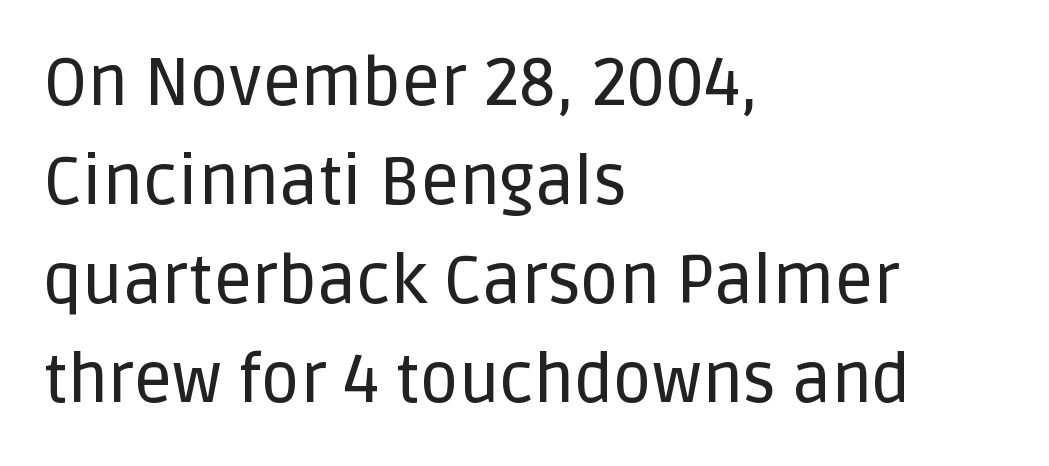
The text was rendered using a sans face with plain stroke endings. The block of text has a typical density, with ordinary space between rows. Notice how the passage keeps a crisp vertical edge on the left only. Between one letter and the next there's only the usual sliver of space. The words here are not underlined. Note the varied advance widths — an 'i' is clearly narrower than an 'm'.
